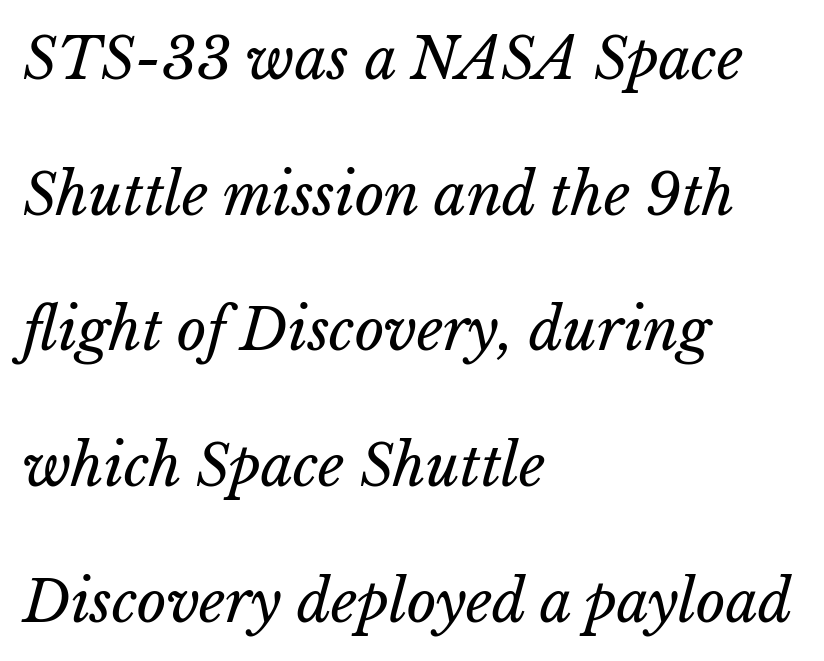
Q: Is the text bold? A: No.
Q: Is the text underlined? A: No.
Q: How is the paragraph aligned? A: Left-aligned.
Q: Is the spacing between letters normal or unusually wide? A: Normal.
Q: Is the spacing between lines tight, normal or loose? A: Loose.
Q: Width (condensed, normal, or wide)? A: Normal.
Q: Stroke contrast? A: Low.
Q: x-height? A: Medium.
Q: Monospaced? A: No.
